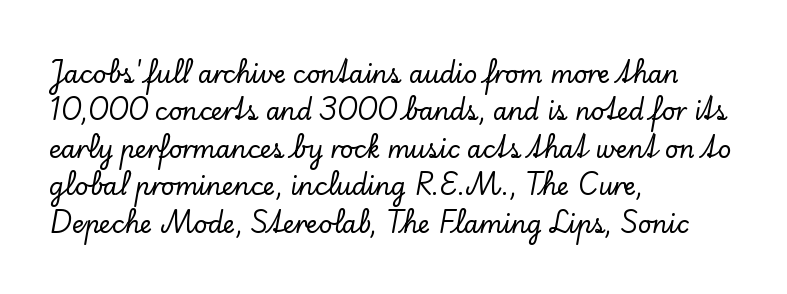
The image shows 24 px text type; set left-aligned, normal line spacing (1.56x), normal letter spacing, not underlined.
